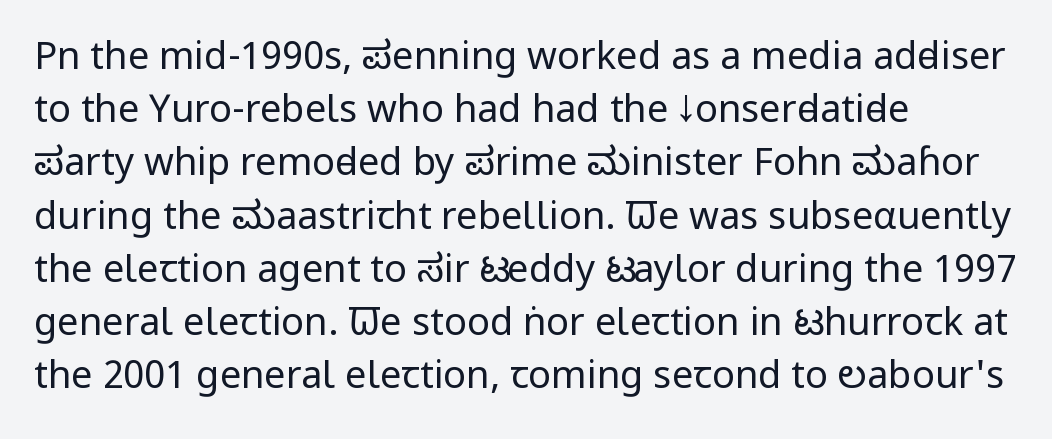
The image shows 38 px regular-weight, condensed sans-serif type, upright; set left-aligned, normal line spacing (1.4x), normal letter spacing, not underlined; low stroke contrast and a large x-height.
